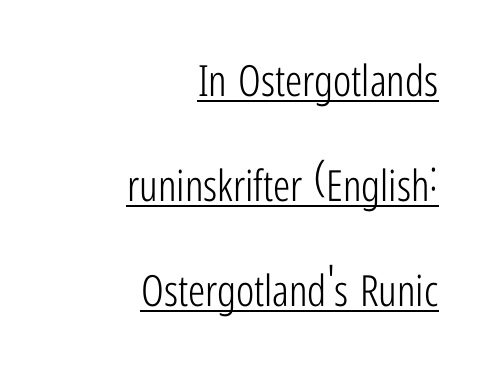
The image shows 43 px light, condensed sans-serif type, upright; set right-aligned, loose line spacing (2.44x), normal letter spacing, underlined; low stroke contrast and a medium x-height.
